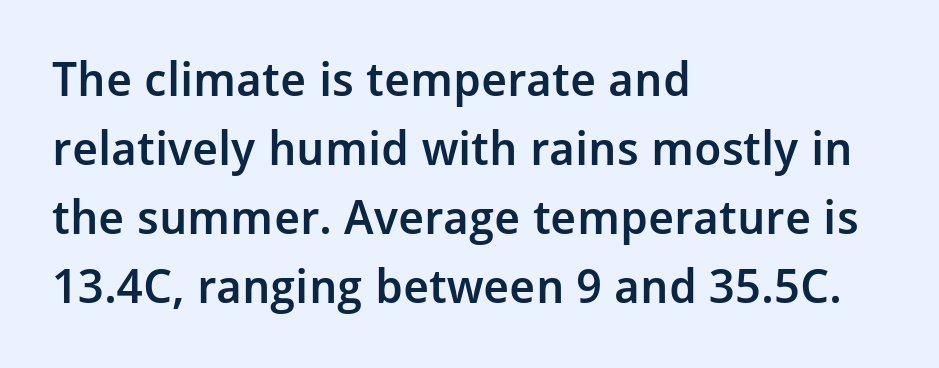
Q: Is the text bold? A: Semi-bold.
Q: Is the text italic (slanted)? A: No, it is upright.
Q: Is the typeface a serif or a sans-serif typeface? A: Sans-serif.
Q: Is the text underlined? A: No.
Q: How is the paragraph aligned? A: Left-aligned.
Q: Is the spacing between letters normal or unusually wide? A: Normal.
Q: Is the spacing between lines tight, normal or loose? A: Normal.
Q: Width (condensed, normal, or wide)? A: Normal.
Q: Stroke contrast? A: Low.
Q: x-height? A: Medium.
Q: Monospaced? A: No.
